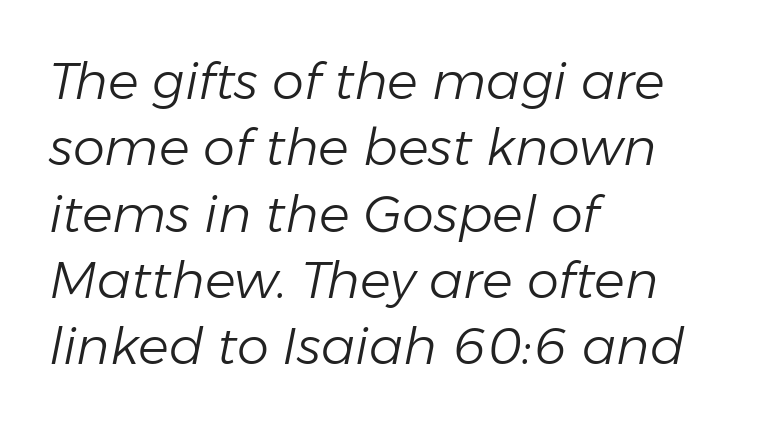
Q: Is the text bold? A: No.
Q: Is the text italic (slanted)? A: Yes, it leans right by about 11 degrees.
Q: Is the text underlined? A: No.
Q: How is the paragraph aligned? A: Left-aligned.
Q: Is the spacing between letters normal or unusually wide? A: Normal.
Q: Is the spacing between lines tight, normal or loose? A: Normal.
Q: Width (condensed, normal, or wide)? A: Normal.
Q: Stroke contrast? A: Low.
Q: x-height? A: Medium.
Q: Monospaced? A: No.
